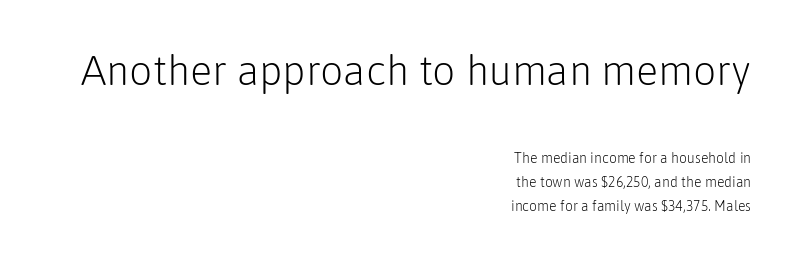
{"serif": "no", "italic": "no", "bold": "no", "weight": "light", "width": "normal", "stroke_contrast": "low", "x_height": "medium", "monospaced": "no", "underline": "no", "align": "right", "line_spacing_ratio": 1.72, "letter_spacing": "normal", "letter_spacing_em": 0.0, "larger_block": "first", "size_ratio": 2.93, "glyph_px": 41}
